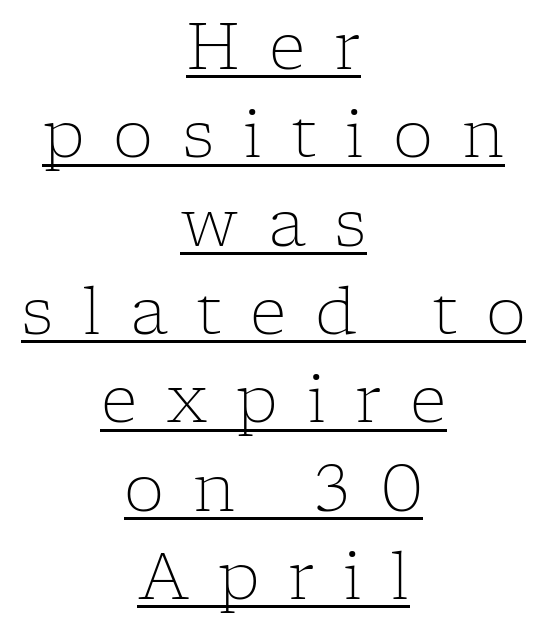
Q: Is the text bold? A: No.
Q: Is the text italic (slanted)? A: No, it is upright.
Q: Is the typeface a serif or a sans-serif typeface? A: Serif.
Q: Is the text underlined? A: Yes.
Q: How is the paragraph aligned? A: Centered.
Q: Is the spacing between letters normal or unusually wide? A: Unusually wide.
Q: Is the spacing between lines tight, normal or loose? A: Normal.
Q: Width (condensed, normal, or wide)? A: Normal.
Q: Stroke contrast? A: Low.
Q: x-height? A: Medium.
Q: Monospaced? A: No.
